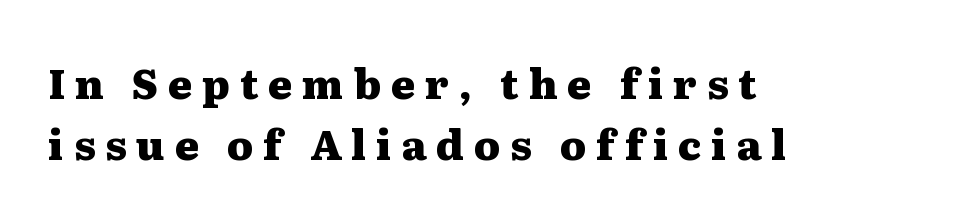
Q: Is the text bold? A: Yes.
Q: Is the text italic (slanted)? A: No, it is upright.
Q: Is the typeface a serif or a sans-serif typeface? A: Serif.
Q: Is the text underlined? A: No.
Q: How is the paragraph aligned? A: Left-aligned.
Q: Is the spacing between letters normal or unusually wide? A: Unusually wide.
Q: Is the spacing between lines tight, normal or loose? A: Normal.
Q: Width (condensed, normal, or wide)? A: Wide.
Q: Stroke contrast? A: Medium.
Q: x-height? A: Medium.
Q: Monospaced? A: No.
